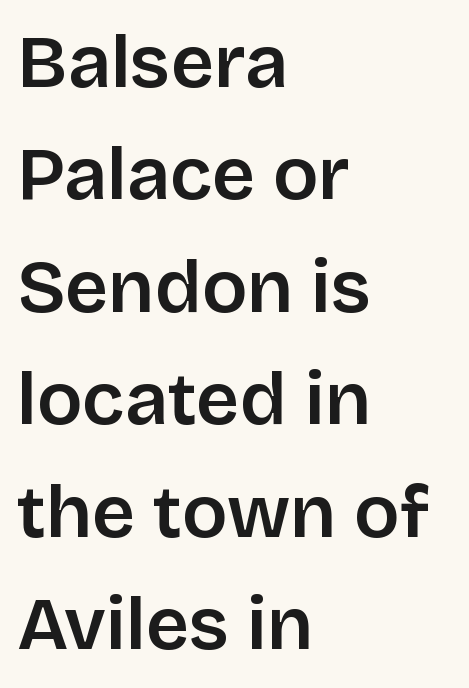
The passage shown is typed in a proportional face where columns would drift. The ragged edge is on the right, which tells us the setting is flush left. This is moderately heavy type, rendered in semibold. The type sits square on the baseline with zero lean. Letters rest on an invisible, unmarked baseline. The glyphs in this specimen are sans serif.
